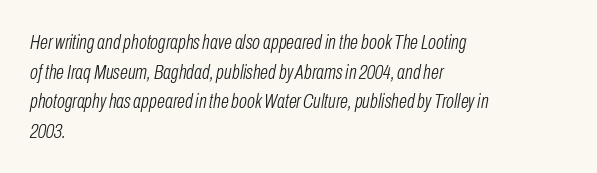
{"italic": "yes", "lean": "right", "slant_degrees": 10, "bold": "no", "underline": "no", "align": "left", "line_spacing": "normal", "line_spacing_ratio": 1.41, "letter_spacing": "normal", "letter_spacing_em": 0.0, "glyph_px": 21}
